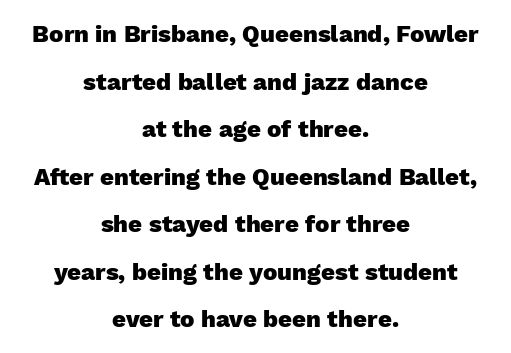
The image shows 24 px bold type, upright; set centered, loose line spacing (1.98x), normal letter spacing, not underlined.
